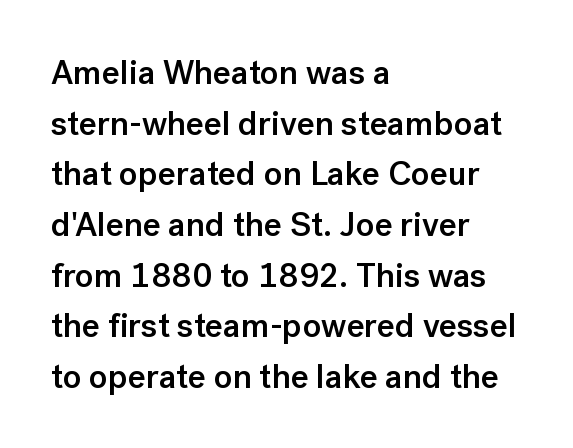
Strokes here are thickened, but only to semibold level. Note: no serifs on the glyphs. The gap between lines stays unmarked. Interline gaps are of average width in this sample. Every stem runs plumb, perpendicular to the baseline. The text block is weighted toward the left margin, trailing off unevenly rightward.
